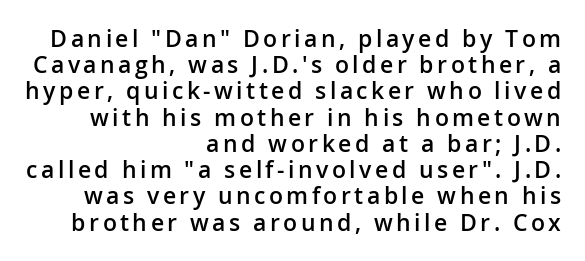
The image shows 23 px text type, upright; set right-aligned, tight line spacing (1.14x), not underlined.
